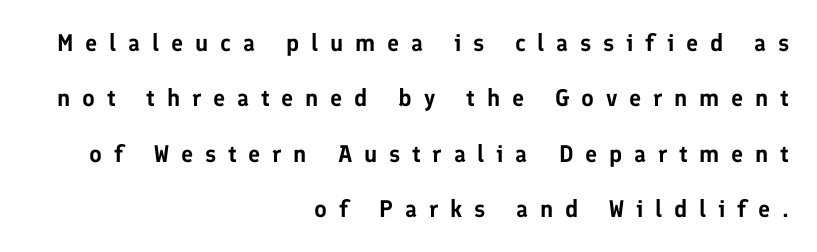
Q: Is the text italic (slanted)? A: No, it is upright.
Q: Is the text underlined? A: No.
Q: How is the paragraph aligned? A: Right-aligned.
Q: Is the spacing between letters normal or unusually wide? A: Unusually wide.
Q: Is the spacing between lines tight, normal or loose? A: Loose.
